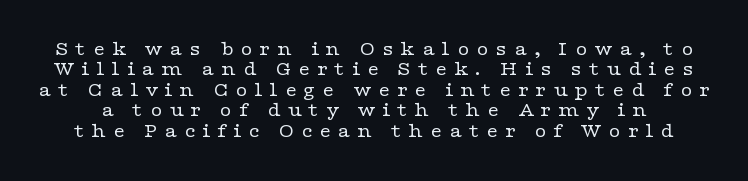
Here the glyphs are tracked loosely, breaking word shapes into spaced letters. This is roman type, the default non-slanted kind. The space between consecutive lines is stingy. A bare baseline throughout the passage.
